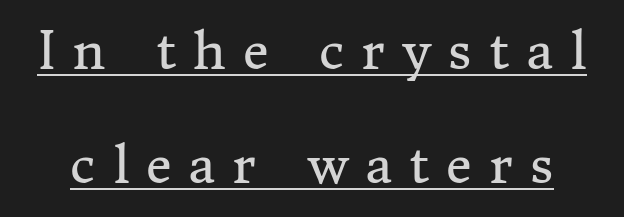
No heavy texture on the line: the type isn't bold. You can see a thin bar hugging the bottom of the glyphs. The line texture is sparse and dotted thanks to wide tracking. Baseline-to-baseline distance is far greater than the letter height.
